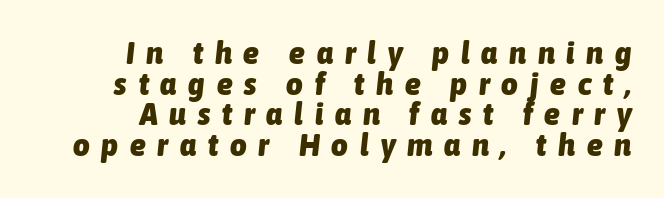
{"italic": "yes", "lean": "right", "slant_degrees": 6, "bold": "yes", "weight": "heavy", "width": "condensed", "stroke_contrast": "low", "x_height": "medium", "monospaced": "no", "underline": "no", "align": "right", "line_spacing": "tight", "line_spacing_ratio": 0.96, "letter_spacing": "wide", "letter_spacing_em": 0.37, "glyph_px": 32}
